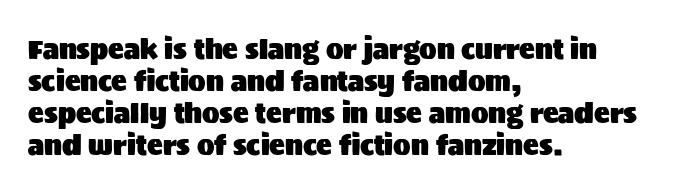
The image shows 26 px text type, upright; set left-aligned, line spacing 1.23x, normal letter spacing, not underlined.
